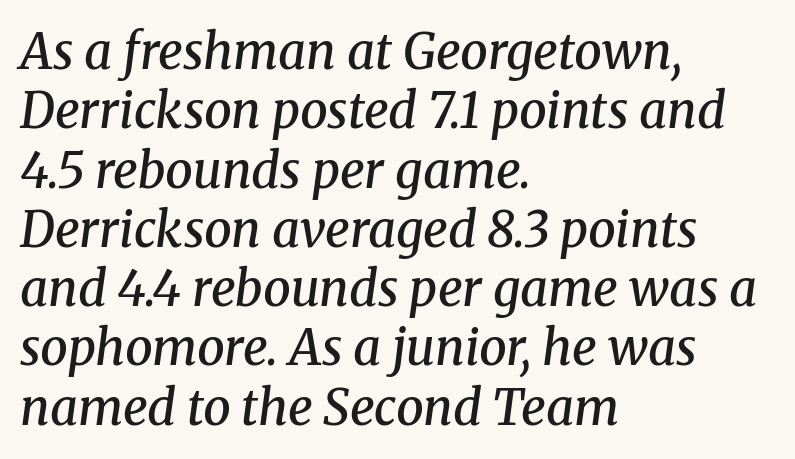
{"serif": "yes", "italic": "yes", "lean": "right", "slant_degrees": 8, "bold": "semi", "weight": "semibold", "width": "normal", "stroke_contrast": "medium", "x_height": "medium", "monospaced": "no", "underline": "no", "align": "left", "line_spacing_ratio": 1.21, "letter_spacing": "normal", "letter_spacing_em": 0.0, "glyph_px": 49}
